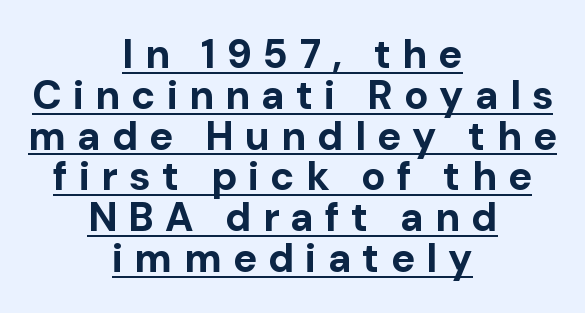
A typesetter would call this proportional, since set widths differ per character. Examine the stroke ends and you'll find no serifs. The rendering inserts visible extra space after every character. The letters stand upright; this is a roman face.
